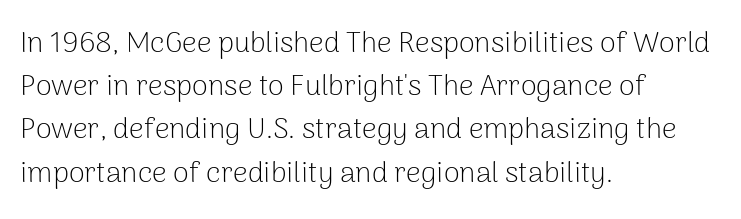
The image shows 29 px light sans-serif type, upright; set left-aligned, normal line spacing (1.49x), normal letter spacing, not underlined; low stroke contrast and a medium x-height.
